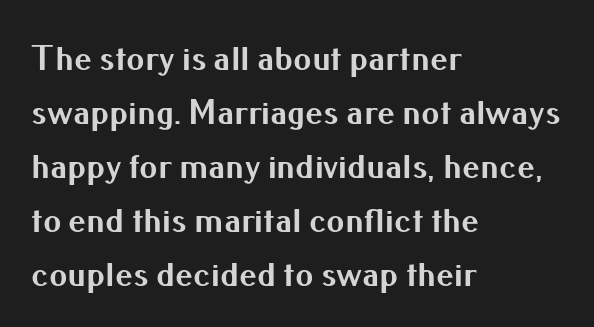
The image shows 36 px bold sans-serif type, upright; set left-aligned, normal line spacing (1.5x), normal letter spacing, not underlined; medium stroke contrast and a small x-height.
